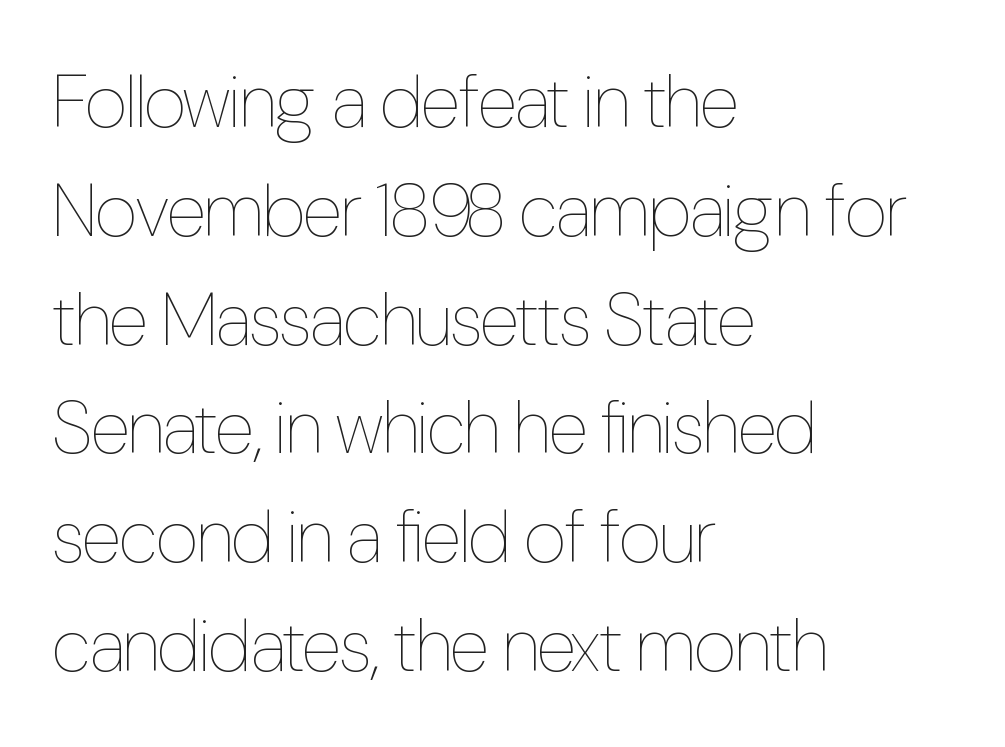
The image shows 74 px thin, condensed type, upright; set left-aligned, normal line spacing (1.47x), normal letter spacing, not underlined; low stroke contrast and a medium x-height.
